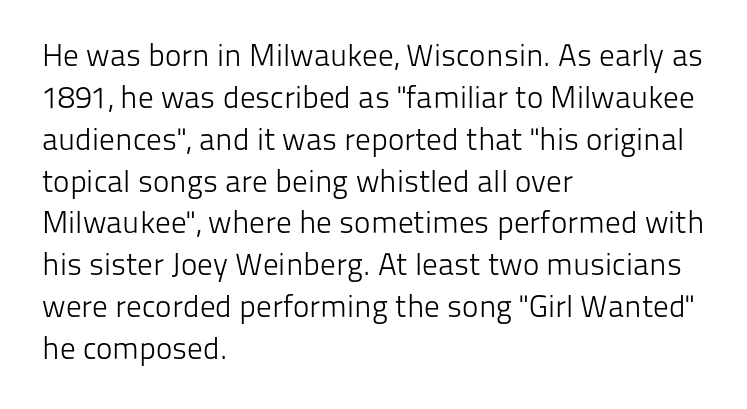
Q: Is the text bold? A: No.
Q: Is the text italic (slanted)? A: No, it is upright.
Q: Is the typeface a serif or a sans-serif typeface? A: Sans-serif.
Q: Is the text underlined? A: No.
Q: How is the paragraph aligned? A: Left-aligned.
Q: Is the spacing between letters normal or unusually wide? A: Normal.
Q: Is the spacing between lines tight, normal or loose? A: Normal.
Q: Width (condensed, normal, or wide)? A: Normal.
Q: Stroke contrast? A: Low.
Q: x-height? A: Medium.
Q: Monospaced? A: No.
